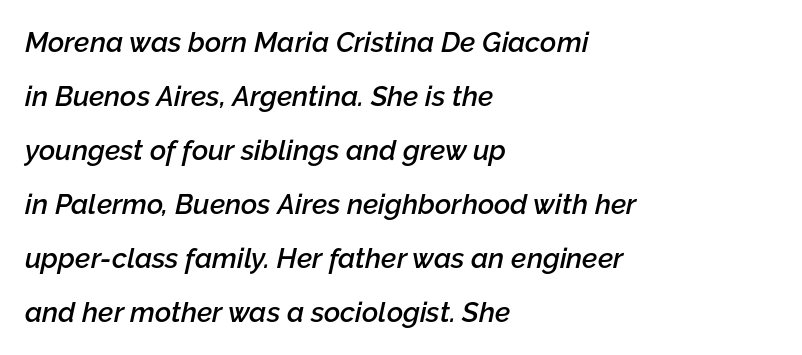
Every row of glyphs begins at an identical x-position on the left. Slightly chunky letters — semibold, I'd say, not full bold. Any mark beneath the type? The region is blank. No extra tracking has been applied to these lines.
